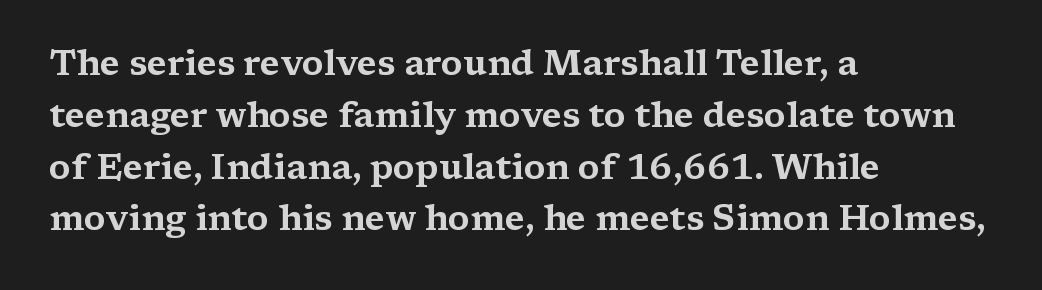
Posture: upright roman. Does extra space separate the letters? No, they use regular spacing. The face used here is proportionally spaced, like ordinary book or web type. Line spacing here is normal.
